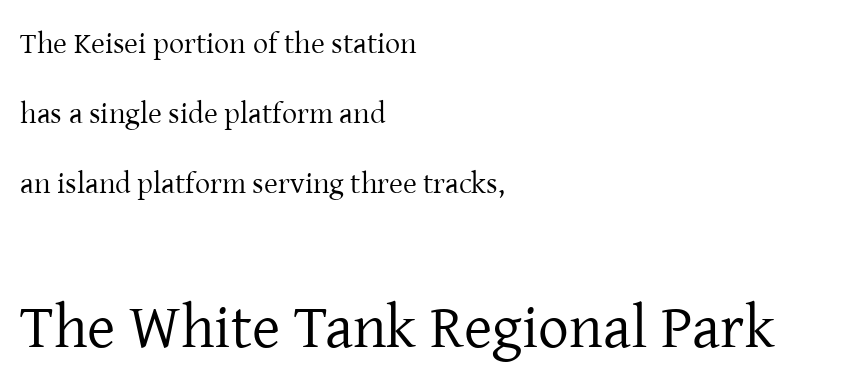
The image shows 61 px regular-weight serif type, upright; set left-aligned, loose line spacing (2.34x), normal letter spacing, not underlined; the second (bottom) block is 2.03x larger; low stroke contrast and a medium x-height.
